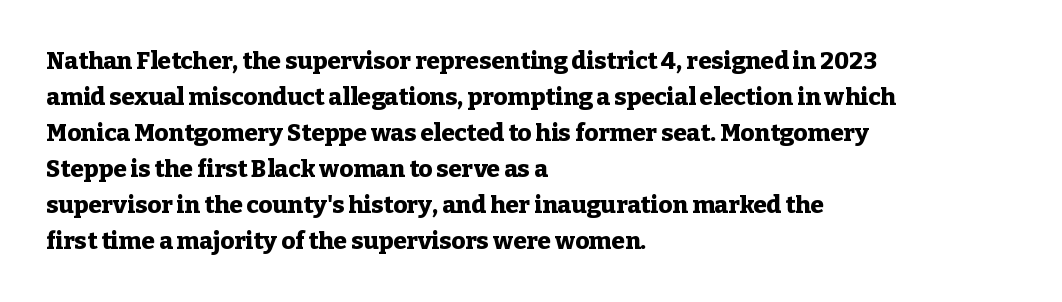
{"italic": "no", "bold": "yes", "underline": "no", "align": "left", "line_spacing": "normal", "line_spacing_ratio": 1.5, "letter_spacing": "normal", "letter_spacing_em": 0.0, "glyph_px": 24}
